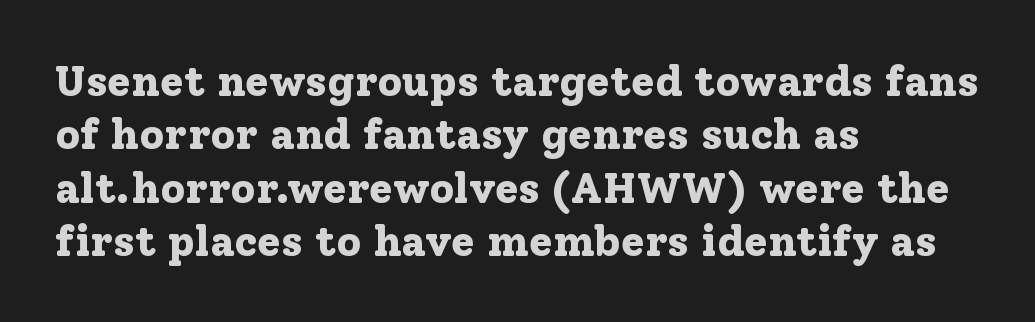
Spacing between characters is what you'd get straight out of the box. Ordinary non-slanted type is in use. Unlike a clean sans, this face finishes its strokes with serifs. Proportional: the letters do not fall into vertical columns. Emphasis by weight is at full strength: bold. Glance below the letters and you will spot only blank space.
